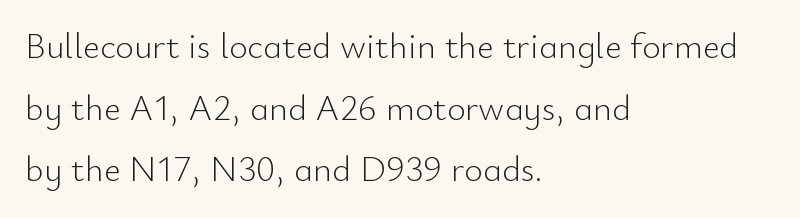
You could not count columns in this text — the font is proportionally spaced. Tall strokes in this sample are plumb rather than angled. Letterform terminals end flat and unadorned throughout the passage. No word sits above an underline.
